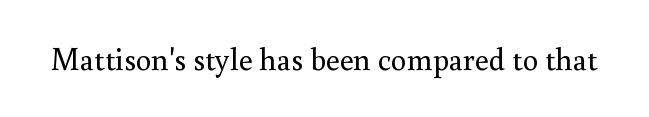
{"serif": "yes", "italic": "no", "bold": "no", "weight": "regular", "width": "normal", "stroke_contrast": "medium", "x_height": "small", "monospaced": "no", "underline": "no", "letter_spacing": "normal", "letter_spacing_em": 0.0, "glyph_px": 31}
